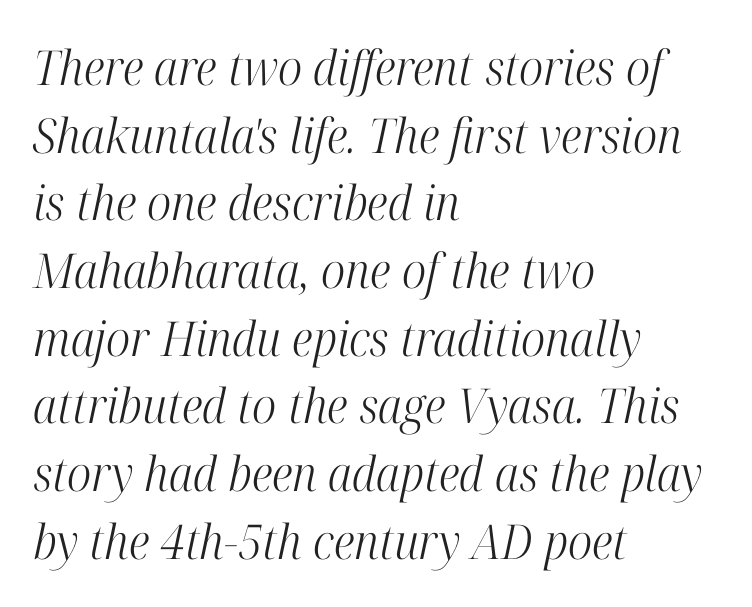
The image shows 48 px light, condensed serif type, italic (leaning right); set left-aligned, normal line spacing (1.41x), normal letter spacing, not underlined; high stroke contrast and a medium x-height.
